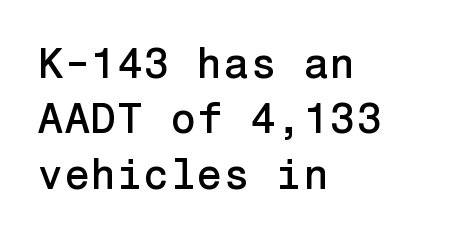
Q: Is the text italic (slanted)? A: No, it is upright.
Q: Is the typeface a serif or a sans-serif typeface? A: Sans-serif.
Q: Is the text underlined? A: No.
Q: How is the paragraph aligned? A: Left-aligned.
Q: Is the spacing between letters normal or unusually wide? A: Normal.
Q: Is the spacing between lines tight, normal or loose? A: Normal.
Q: Width (condensed, normal, or wide)? A: Normal.
Q: Stroke contrast? A: Low.
Q: x-height? A: Medium.
